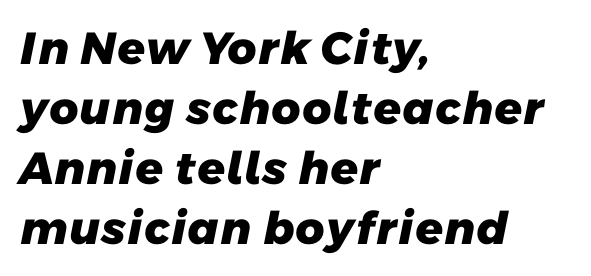
Q: Is the text bold? A: Yes.
Q: Is the typeface a serif or a sans-serif typeface? A: Sans-serif.
Q: Is the text underlined? A: No.
Q: How is the paragraph aligned? A: Left-aligned.
Q: Is the spacing between letters normal or unusually wide? A: Normal.
Q: Is the spacing between lines tight, normal or loose? A: Normal.
Q: Width (condensed, normal, or wide)? A: Normal.
Q: Stroke contrast? A: Low.
Q: x-height? A: Medium.
Q: Monospaced? A: No.
